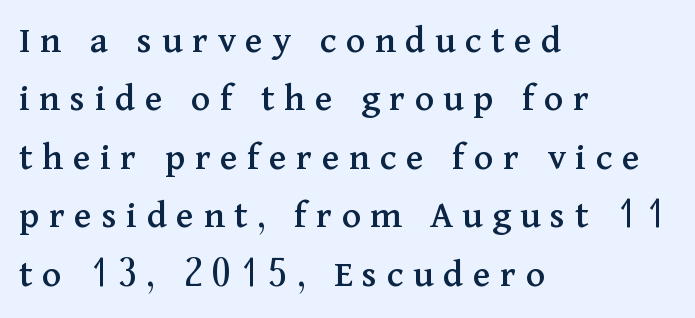
This sample has the flowing, uneven cadence of proportional lettering. Yep, those are serifs on the letters. Summary of vertical rhythm: regular, with standard interline spacing. Casual observation: everything's shoved over to the left. The zone under the glyphs is completely vacant.
